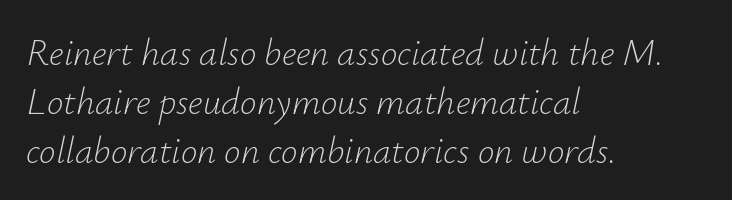
{"italic": "yes", "lean": "right", "slant_degrees": 12, "bold": "no", "weight": "light", "width": "normal", "stroke_contrast": "low", "x_height": "small", "monospaced": "no", "underline": "no", "align": "left", "line_spacing": "normal", "line_spacing_ratio": 1.32, "letter_spacing": "normal", "letter_spacing_em": 0.0, "glyph_px": 37}
